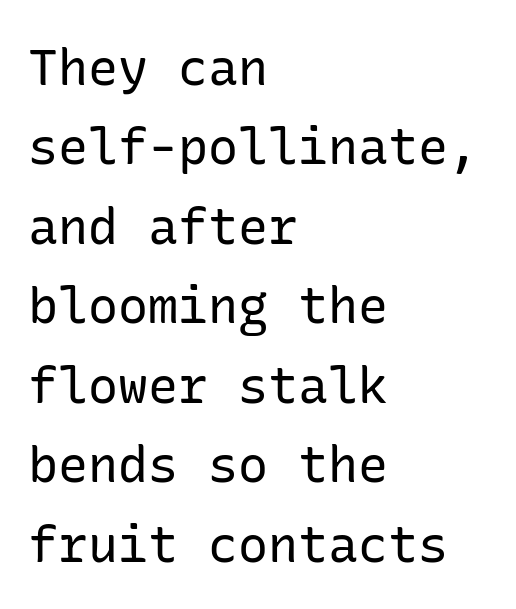
{"serif": "no", "italic": "no", "bold": "no", "weight": "regular", "width": "normal", "stroke_contrast": "low", "x_height": "medium", "underline": "no", "align": "left", "line_spacing": "normal", "line_spacing_ratio": 1.59, "letter_spacing": "normal", "letter_spacing_em": 0.0, "glyph_px": 50}
